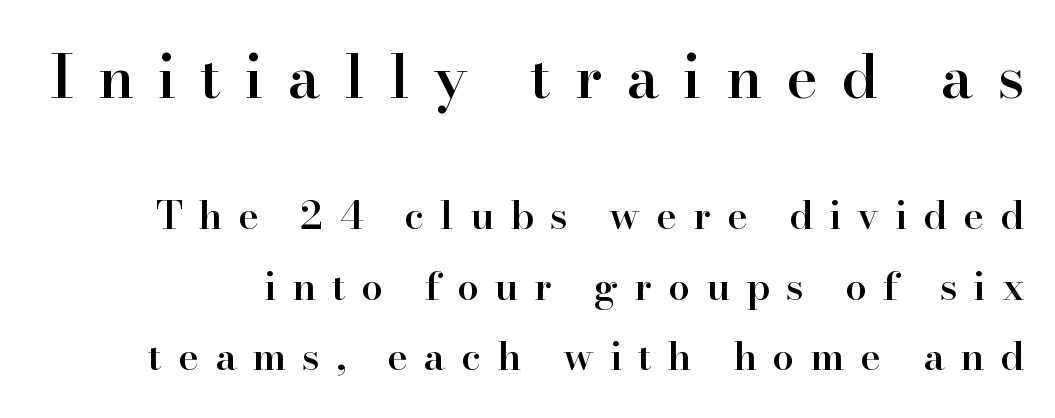
The face used here appears at its bigger size in the upper chunk. Here the designer chose a conventional face with non-uniform glyph widths. Substantial extra tracking has been applied to these lines. These lines carry some extra weight — a demibold, not a full bold. Observe the serifs anchoring each vertical stroke in this sample.
